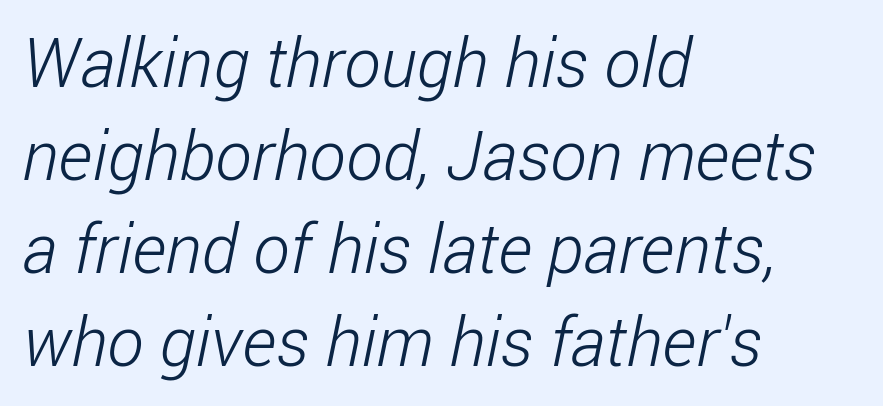
No extra tracking has been applied to these lines. Weight: regular or lighter. What kind of face is this? One without serifs — a sans. The zone under the glyphs is completely vacant. Quick note: interline space is typical. The text block is weighted toward the left margin, trailing off unevenly rightward.
